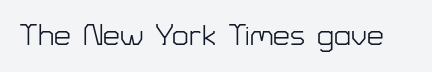
{"serif": "no", "italic": "no", "bold": "no", "weight": "light", "width": "normal", "stroke_contrast": "low", "x_height": "medium", "monospaced": "no", "underline": "no", "letter_spacing": "normal", "letter_spacing_em": 0.0, "glyph_px": 30}
